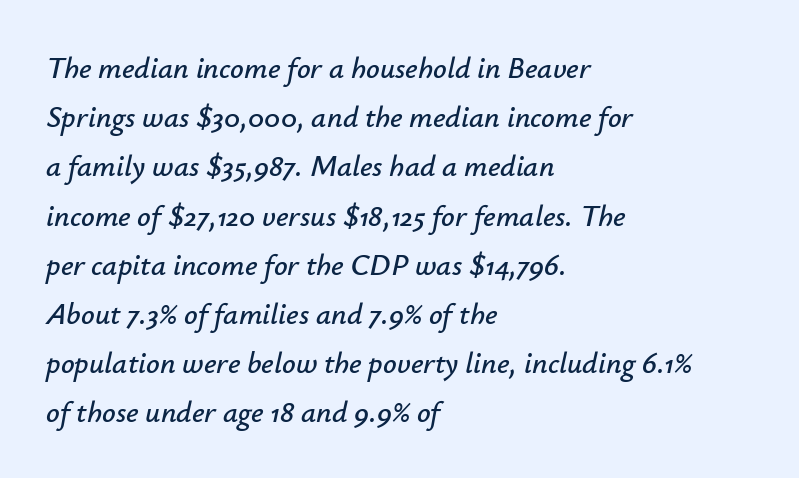
{"italic": "yes", "lean": "right", "slant_degrees": 12, "width": "normal", "stroke_contrast": "low", "x_height": "small", "monospaced": "no", "underline": "no", "align": "left", "line_spacing": "normal", "line_spacing_ratio": 1.64, "letter_spacing": "normal", "letter_spacing_em": 0.0, "glyph_px": 30}
